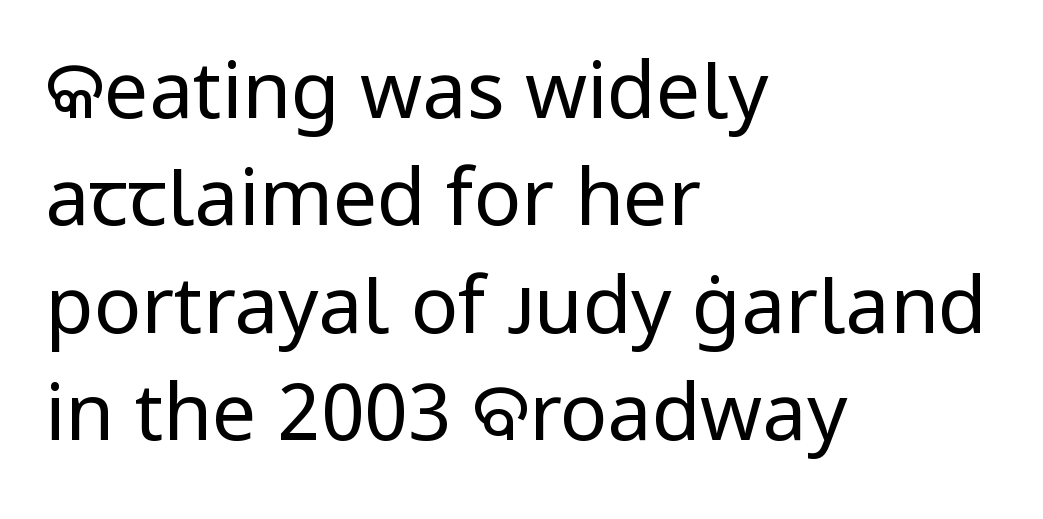
Q: Is the text bold? A: No.
Q: Is the text italic (slanted)? A: No, it is upright.
Q: Is the typeface a serif or a sans-serif typeface? A: Sans-serif.
Q: Is the text underlined? A: No.
Q: How is the paragraph aligned? A: Left-aligned.
Q: Is the spacing between letters normal or unusually wide? A: Normal.
Q: Is the spacing between lines tight, normal or loose? A: Normal.
Q: Width (condensed, normal, or wide)? A: Normal.
Q: Stroke contrast? A: Low.
Q: x-height? A: Medium.
Q: Monospaced? A: No.
